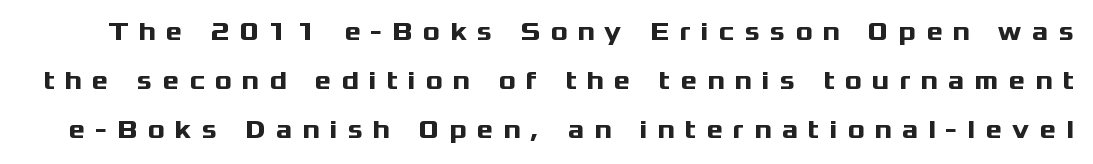
The image shows 25 px bold type, upright; set loose line spacing (1.96x), unusually wide letter spacing (+0.41 em), not underlined.
